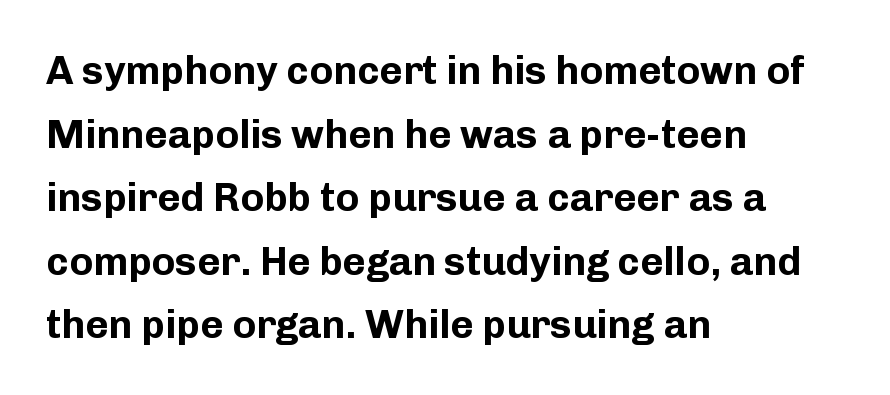
{"serif": "no", "italic": "no", "bold": "yes", "weight": "bold", "width": "normal", "stroke_contrast": "low", "x_height": "medium", "monospaced": "no", "underline": "no", "align": "left", "line_spacing": "normal", "line_spacing_ratio": 1.59, "letter_spacing": "normal", "letter_spacing_em": 0.0, "glyph_px": 40}
